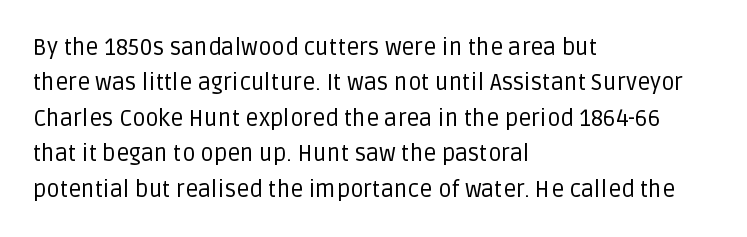
Q: Is the text bold? A: No.
Q: Is the text italic (slanted)? A: No, it is upright.
Q: Is the text underlined? A: No.
Q: How is the paragraph aligned? A: Left-aligned.
Q: Is the spacing between letters normal or unusually wide? A: Normal.
Q: Is the spacing between lines tight, normal or loose? A: Normal.
